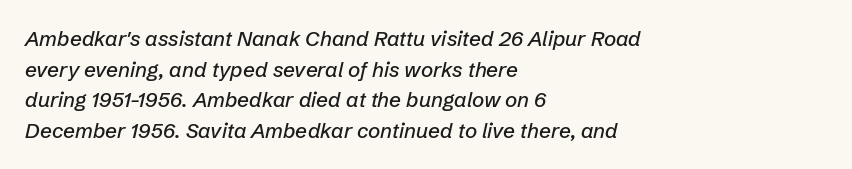
The image shows 21 px text type, italic (leaning right); set left-aligned, normal line spacing (1.46x), normal letter spacing, not underlined.
